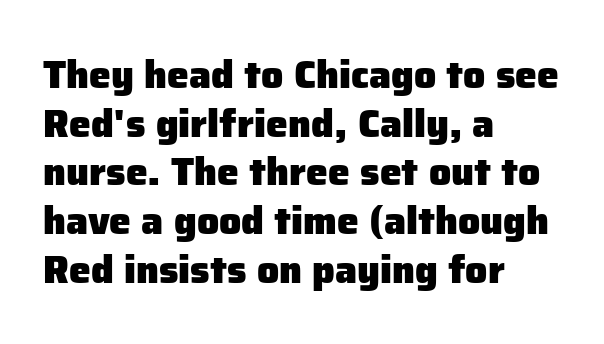
{"serif": "no", "italic": "no", "bold": "yes", "weight": "heavy", "width": "normal", "stroke_contrast": "low", "x_height": "medium", "monospaced": "no", "underline": "no", "align": "left", "line_spacing": "normal", "line_spacing_ratio": 1.25, "letter_spacing": "normal", "letter_spacing_em": 0.0, "glyph_px": 39}
